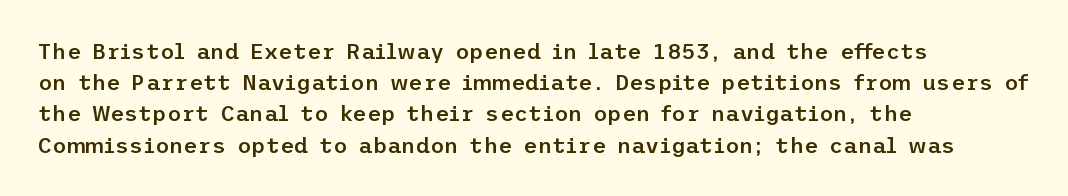
This is moderately heavy type, rendered in semibold. No extra tracking has been applied to these lines. Alignment: flush left. Leading matches the norm, producing a regular column.
